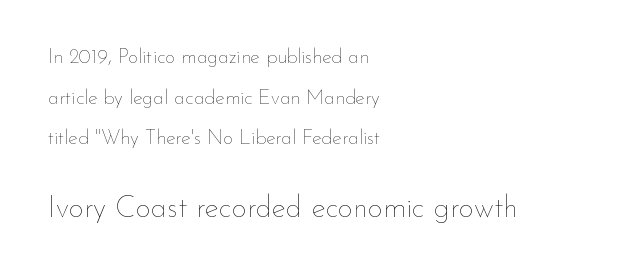
Where is the straight margin? On the left. Summary of weight: not heavy and not bold. Compared with typical body copy, the letter spacing here is the same. Does the leading feel generous? Absolutely, it's lavish. Unmarked baselines from the first word to the last.
